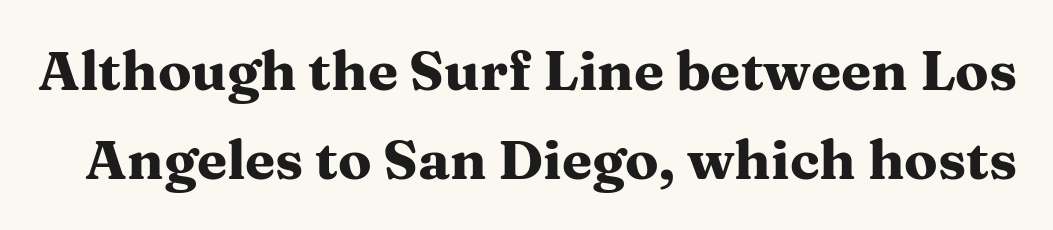
{"serif": "yes", "italic": "no", "bold": "yes", "weight": "heavy", "width": "wide", "stroke_contrast": "medium", "x_height": "medium", "monospaced": "no", "underline": "no", "line_spacing": "normal", "line_spacing_ratio": 1.61, "letter_spacing": "normal", "letter_spacing_em": 0.0, "glyph_px": 55}
